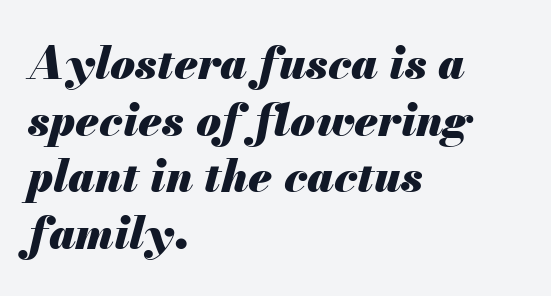
Has an underline been added? It has not. On the weight axis this lands at bold, roughly 700. Every character sits at an angle, as italics do. The passage shown stacks its lines at a standard gap.
